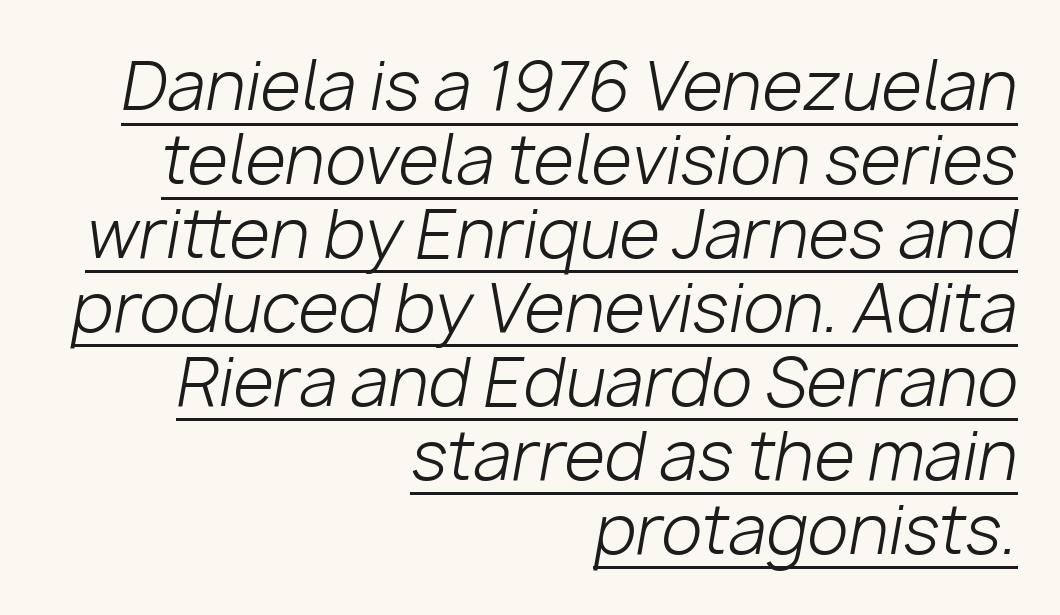
Q: Is the text bold? A: No.
Q: Is the text italic (slanted)? A: Yes, it leans right by about 10 degrees.
Q: Is the text underlined? A: Yes.
Q: How is the paragraph aligned? A: Right-aligned.
Q: Is the spacing between letters normal or unusually wide? A: Normal.
Q: Is the spacing between lines tight, normal or loose? A: Tight.
Q: Width (condensed, normal, or wide)? A: Normal.
Q: Stroke contrast? A: Low.
Q: x-height? A: Medium.
Q: Monospaced? A: No.
